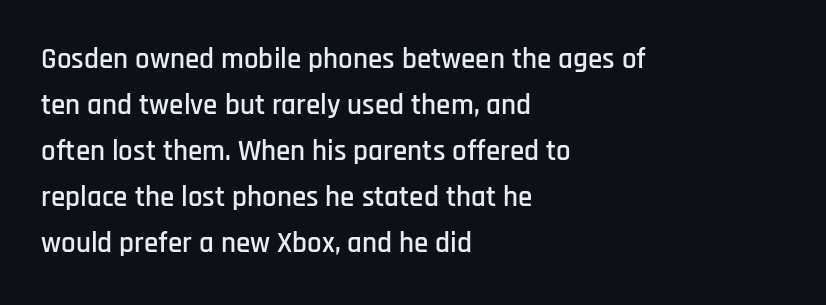
Q: Is the text italic (slanted)? A: No, it is upright.
Q: Is the typeface a serif or a sans-serif typeface? A: Sans-serif.
Q: Is the text underlined? A: No.
Q: How is the paragraph aligned? A: Left-aligned.
Q: Is the spacing between letters normal or unusually wide? A: Normal.
Q: Is the spacing between lines tight, normal or loose? A: Normal.
Q: Width (condensed, normal, or wide)? A: Condensed.
Q: Stroke contrast? A: Low.
Q: x-height? A: Large.
Q: Monospaced? A: No.
